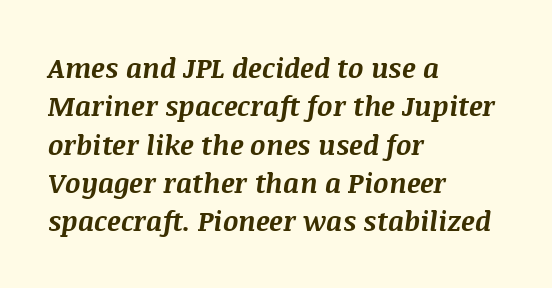
Q: Is the text bold? A: Yes.
Q: Is the text italic (slanted)? A: Yes, it leans right by about 8 degrees.
Q: Is the text underlined? A: No.
Q: How is the paragraph aligned? A: Left-aligned.
Q: Is the spacing between letters normal or unusually wide? A: Normal.
Q: Is the spacing between lines tight, normal or loose? A: Normal.
